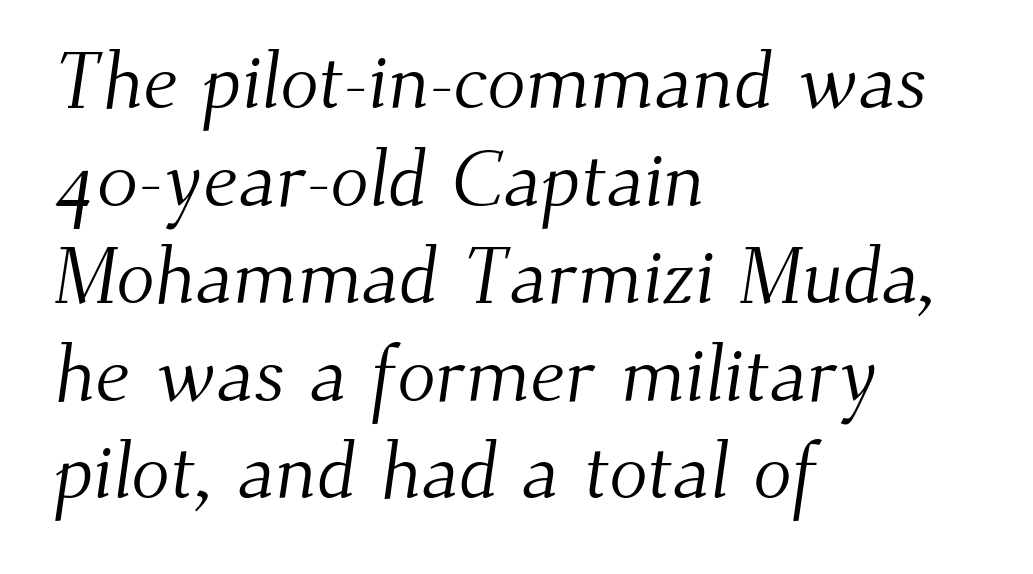
The image shows 80 px light serif type; set left-aligned, line spacing 1.22x, normal letter spacing, not underlined; medium stroke contrast and a small x-height.
